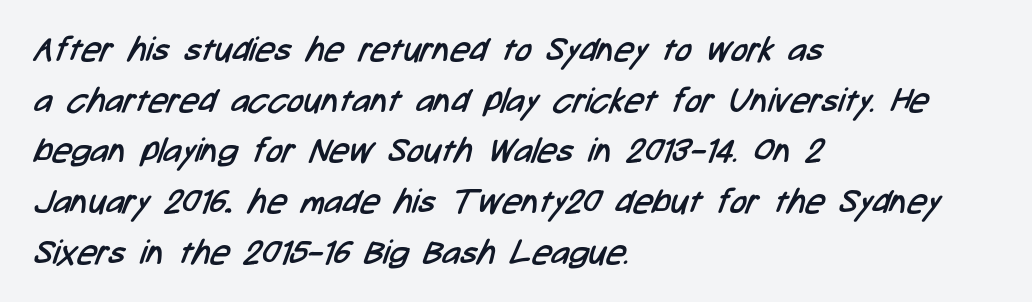
The image shows 34 px regular-weight, condensed sans-serif type; set left-aligned, normal line spacing (1.49x), normal letter spacing, not underlined; low stroke contrast and a medium x-height.
